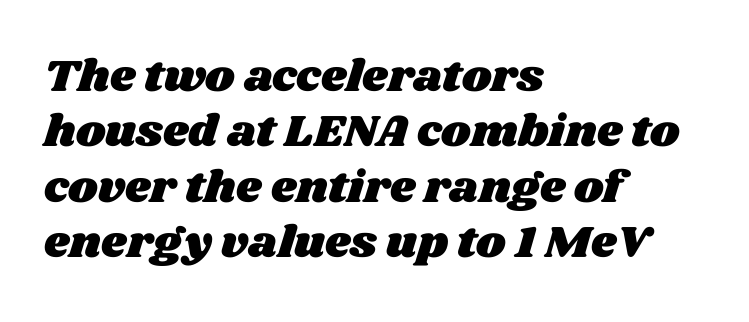
Q: Is the text underlined? A: No.
Q: How is the paragraph aligned? A: Left-aligned.
Q: Is the spacing between letters normal or unusually wide? A: Normal.
Q: Width (condensed, normal, or wide)? A: Wide.
Q: Stroke contrast? A: Medium.
Q: x-height? A: Large.
Q: Monospaced? A: No.
